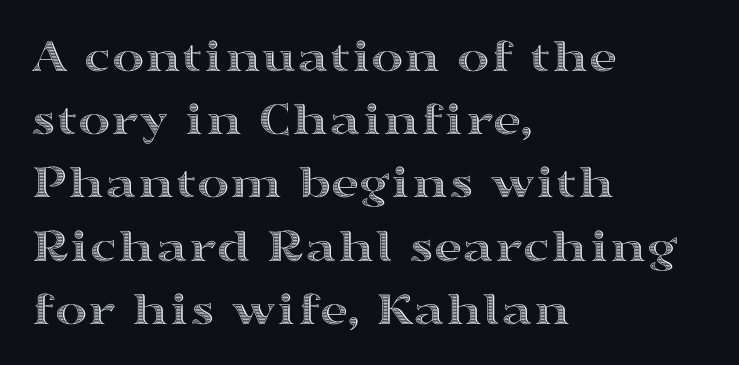
{"italic": "no", "width": "wide", "x_height": "medium", "monospaced": "no", "underline": "no", "align": "left", "line_spacing": "normal", "line_spacing_ratio": 1.29, "letter_spacing": "normal", "letter_spacing_em": 0.0, "glyph_px": 49}
